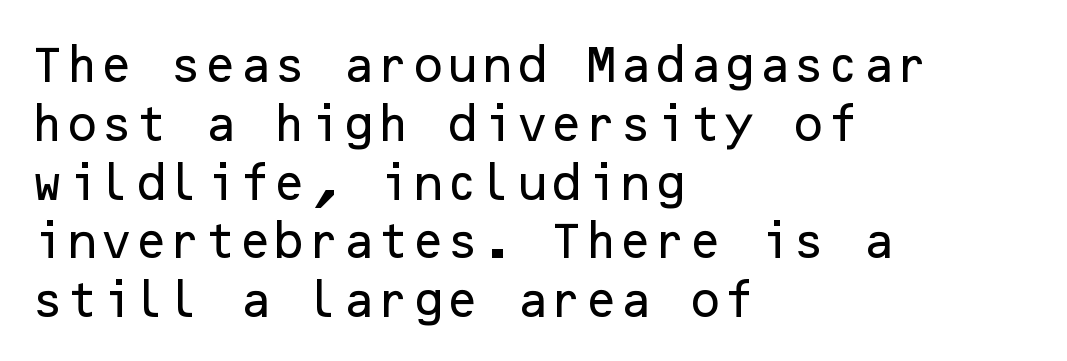
The image shows 40 px sans-serif type, upright; set left-aligned, normal line spacing (1.47x), normal letter spacing, not underlined; low stroke contrast and a medium x-height.
